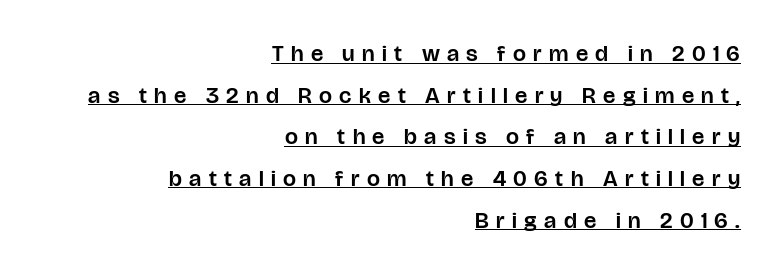
Glyph-to-glyph distance is far greater than everyday printed text. Does the copy run flush right? Yes — the right margin is perfectly even. Underlined type. Quick note: not italic, upright.
